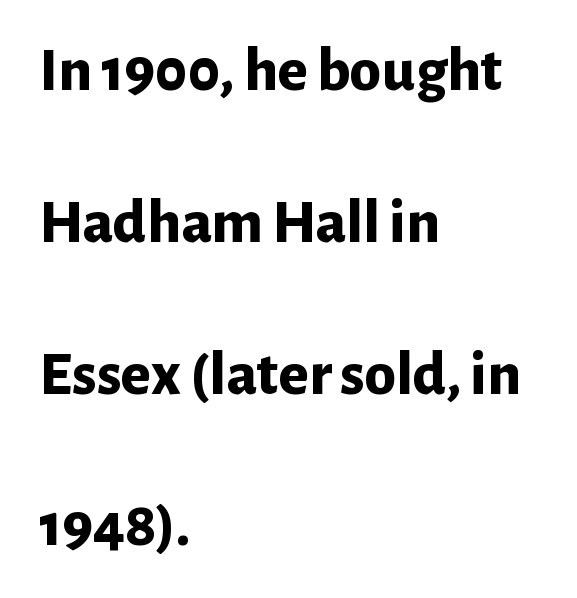
The image shows 63 px bold sans-serif type, upright; set left-aligned, loose line spacing (2.41x), normal letter spacing, not underlined; low stroke contrast and a medium x-height.
